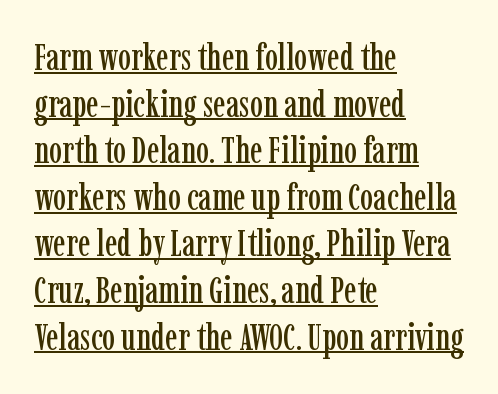
Is the block centered? No — it sits flush against the left margin. Regarding serifs, this sample has them. Has an underline been added? It has. Honestly, the letter spacing is just normal — you wouldn't notice it.
